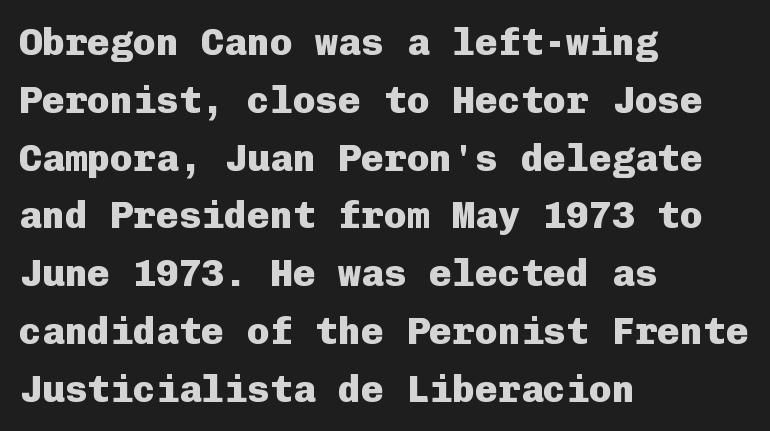
Q: Is the text bold? A: Yes.
Q: Is the text italic (slanted)? A: No, it is upright.
Q: Is the typeface a serif or a sans-serif typeface? A: Sans-serif.
Q: Is the text underlined? A: No.
Q: How is the paragraph aligned? A: Left-aligned.
Q: Is the spacing between letters normal or unusually wide? A: Normal.
Q: Is the spacing between lines tight, normal or loose? A: Normal.
Q: Width (condensed, normal, or wide)? A: Normal.
Q: Stroke contrast? A: Low.
Q: x-height? A: Medium.
Q: Monospaced? A: Yes.
